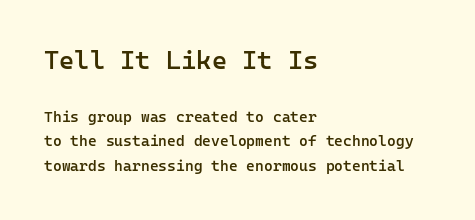
{"italic": "no", "bold": "semi", "underline": "no", "align": "left", "line_spacing": "normal", "line_spacing_ratio": 1.65, "letter_spacing": "normal", "letter_spacing_em": 0.0, "larger_block": "first", "size_ratio": 1.73, "glyph_px": 26}
